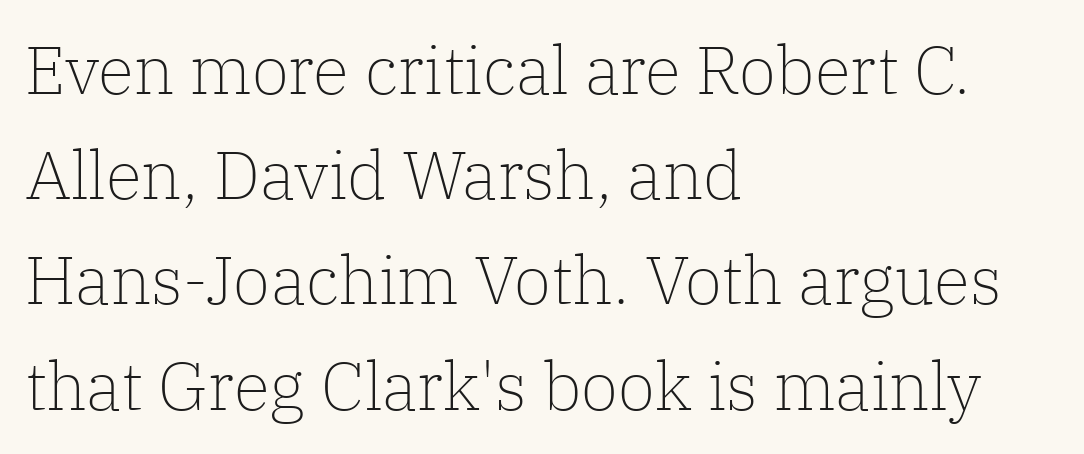
{"serif": "yes", "italic": "no", "bold": "no", "weight": "light", "width": "normal", "stroke_contrast": "low", "x_height": "medium", "monospaced": "no", "underline": "no", "align": "left", "line_spacing": "normal", "line_spacing_ratio": 1.57, "letter_spacing": "normal", "letter_spacing_em": 0.0, "glyph_px": 67}
